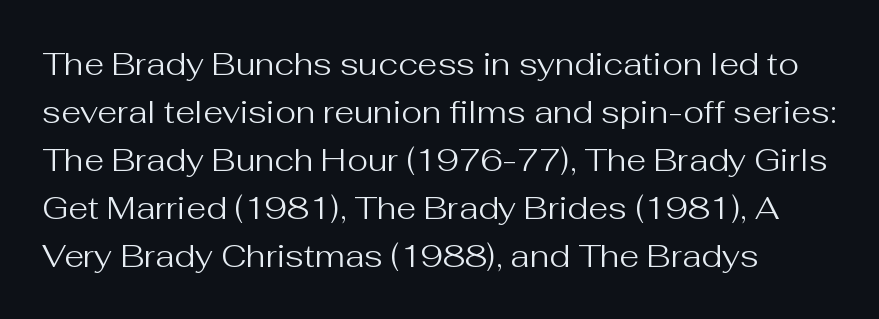
{"serif": "no", "italic": "no", "bold": "no", "weight": "regular", "width": "normal", "stroke_contrast": "medium", "x_height": "medium", "monospaced": "no", "underline": "no", "line_spacing": "normal", "line_spacing_ratio": 1.5, "letter_spacing": "normal", "letter_spacing_em": 0.0, "glyph_px": 32}
